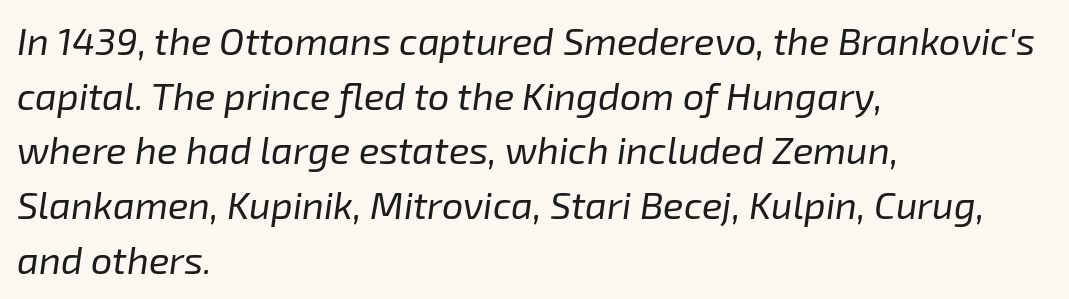
Q: Is the text bold? A: No.
Q: Is the text italic (slanted)? A: Yes, it leans right by about 8 degrees.
Q: Is the text underlined? A: No.
Q: How is the paragraph aligned? A: Left-aligned.
Q: Is the spacing between letters normal or unusually wide? A: Normal.
Q: Is the spacing between lines tight, normal or loose? A: Normal.
Q: Width (condensed, normal, or wide)? A: Normal.
Q: Stroke contrast? A: Low.
Q: x-height? A: Medium.
Q: Monospaced? A: No.
